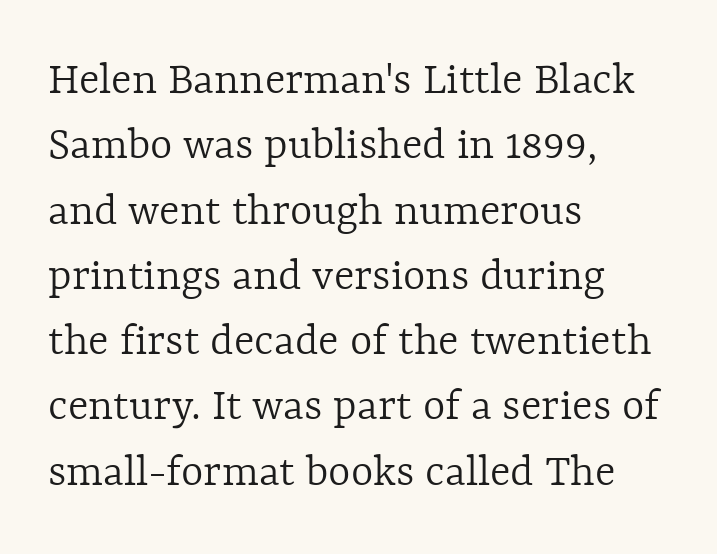
{"italic": "no", "bold": "no", "weight": "light", "width": "normal", "x_height": "medium", "monospaced": "no", "underline": "no", "align": "left", "line_spacing": "normal", "line_spacing_ratio": 1.36, "letter_spacing": "normal", "letter_spacing_em": 0.0, "glyph_px": 48}
